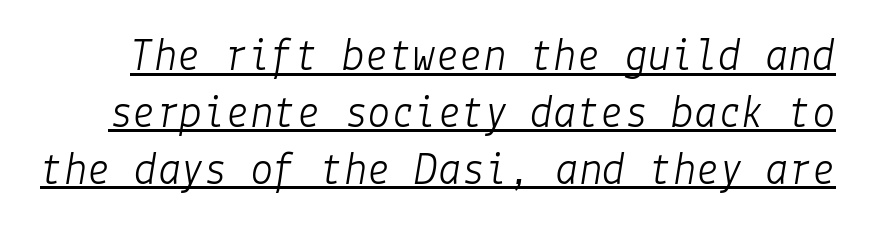
{"italic": "yes", "lean": "right", "slant_degrees": 9, "bold": "no", "weight": "light", "width": "normal", "stroke_contrast": "low", "x_height": "medium", "underline": "yes", "line_spacing_ratio": 1.21, "letter_spacing": "normal", "letter_spacing_em": 0.0, "glyph_px": 47}
